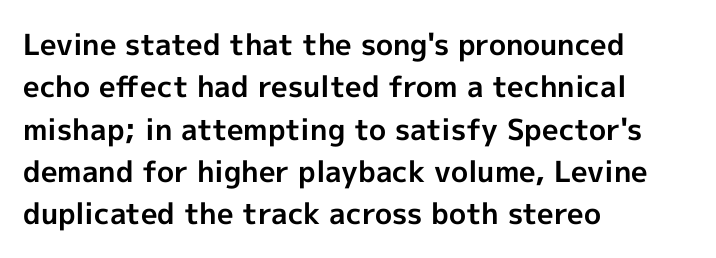
The image shows 29 px bold sans-serif type, upright; set left-aligned, normal line spacing (1.46x), normal letter spacing, not underlined; a medium x-height.
